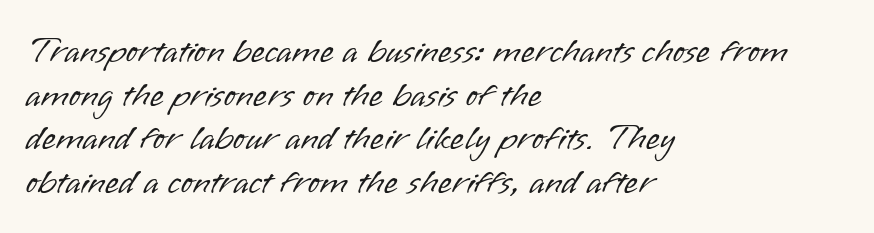
Nothing unusual about the tracking: characters are spaced as the font intends. Is this a fixed-width face? No — the glyphs have proportional, varying widths. The face used here is a sans, in the tradition of grotesques and geometrics. Clear beneath every line of the passage. Does the copy run flush right? No — it runs flush left.
